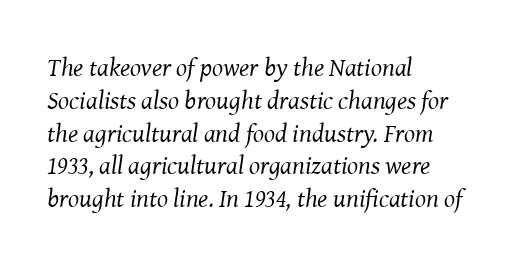
Descenders are the only things crossing below the line. Nothing heavy about these letters — not bold at all. The rendering anchors every line to the left-hand side. The letters are slanted; this is an italic face.
